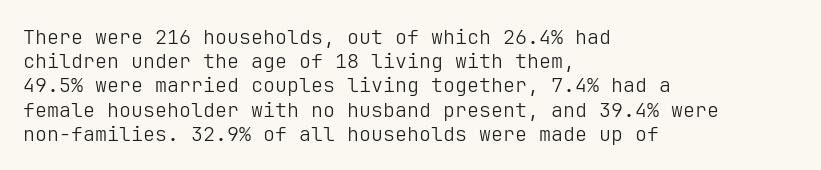
Tall strokes in this sample are plumb rather than angled. Decoration check: the copy has no underline. Words appear dense and cohesive because spacing is normal. The typesetter chose a ragged-right arrangement here.
